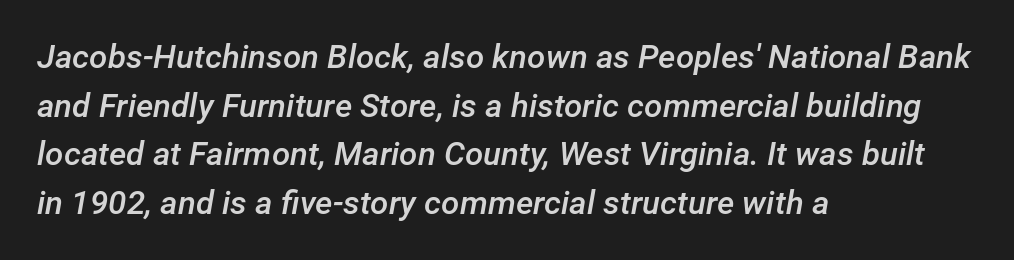
Where is the straight margin? On the left. Firm but not heavy-handed strokes: this text is semibold. An italicized treatment has been applied to the whole sample. Rule under the text: the space is simply empty. Students, note that the glyphs here touch the page at normal intervals.
